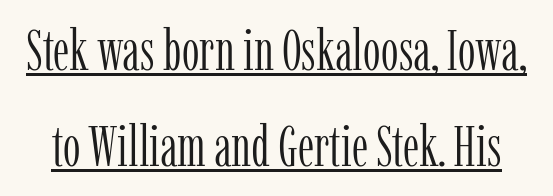
{"serif": "yes", "italic": "no", "bold": "no", "weight": "light", "width": "condensed", "stroke_contrast": "low", "x_height": "medium", "monospaced": "no", "underline": "yes", "line_spacing_ratio": 1.71, "letter_spacing": "normal", "letter_spacing_em": 0.0, "glyph_px": 56}
